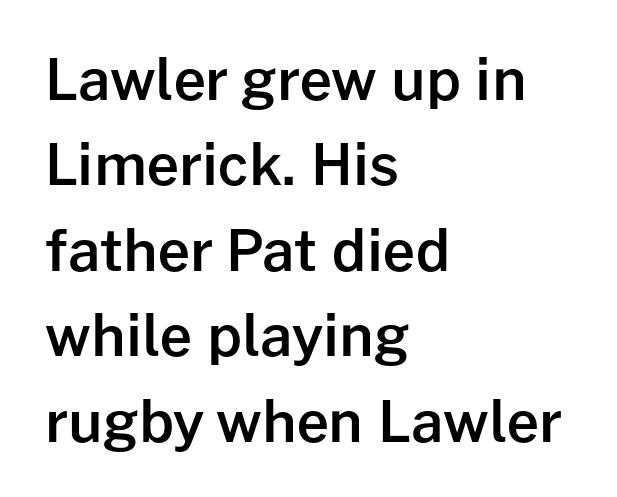
The image shows 57 px semibold sans-serif type, upright; set left-aligned, normal line spacing (1.5x), normal letter spacing, not underlined; low stroke contrast and a medium x-height.
